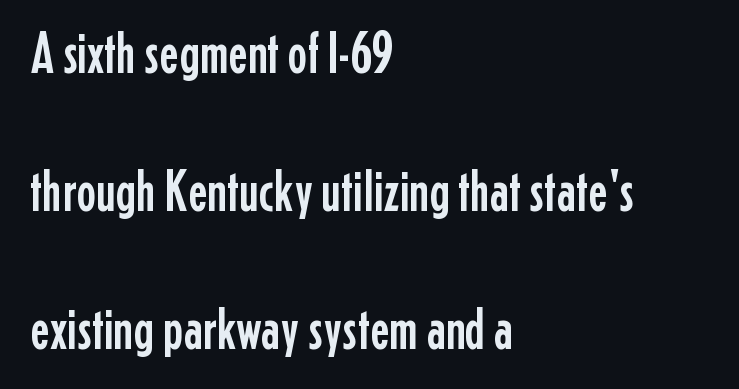
Quick note: underline off. Examine the stroke ends and you'll find no serifs. Short and long lines alike share a common starting point at left. Airy leading.
